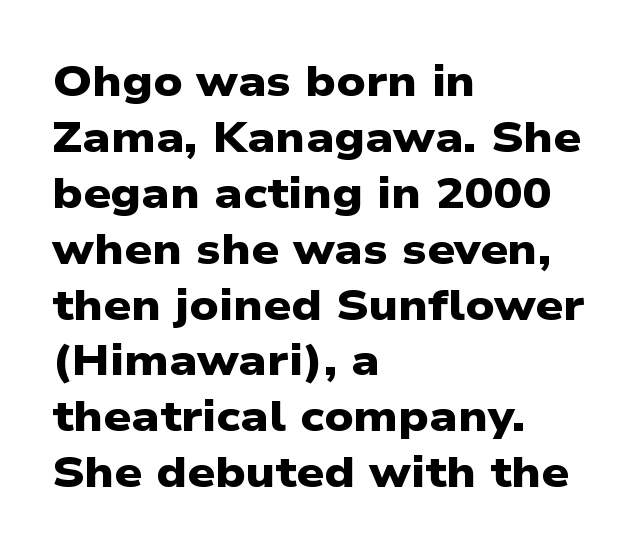
Q: Is the text bold? A: Yes.
Q: Is the typeface a serif or a sans-serif typeface? A: Sans-serif.
Q: Is the text underlined? A: No.
Q: How is the paragraph aligned? A: Left-aligned.
Q: Is the spacing between letters normal or unusually wide? A: Normal.
Q: Is the spacing between lines tight, normal or loose? A: Normal.
Q: Width (condensed, normal, or wide)? A: Wide.
Q: Stroke contrast? A: Low.
Q: x-height? A: Medium.
Q: Monospaced? A: No.
